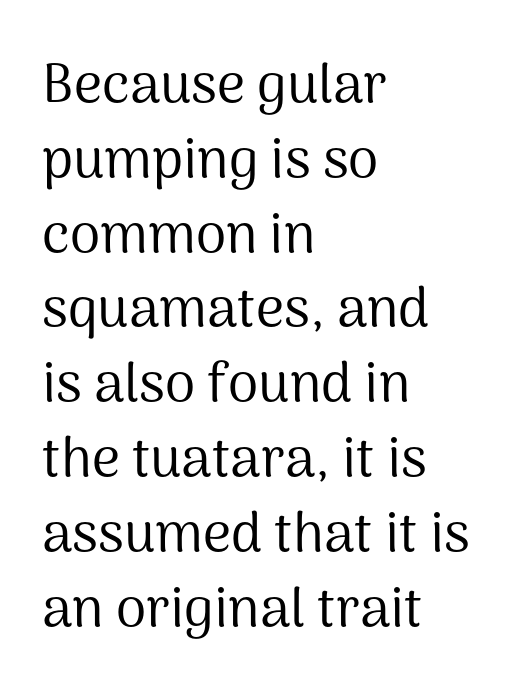
Q: Is the text bold? A: No.
Q: Is the text italic (slanted)? A: No, it is upright.
Q: Is the typeface a serif or a sans-serif typeface? A: Sans-serif.
Q: Is the text underlined? A: No.
Q: How is the paragraph aligned? A: Left-aligned.
Q: Is the spacing between letters normal or unusually wide? A: Normal.
Q: Is the spacing between lines tight, normal or loose? A: Normal.
Q: Width (condensed, normal, or wide)? A: Normal.
Q: Stroke contrast? A: Medium.
Q: x-height? A: Medium.
Q: Monospaced? A: No.
